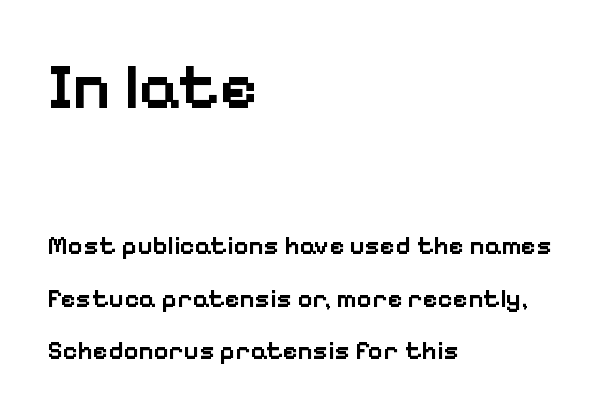
Q: Is the text bold? A: Semi-bold.
Q: Is the text italic (slanted)? A: No, it is upright.
Q: Is the typeface a serif or a sans-serif typeface? A: Sans-serif.
Q: Is the text underlined? A: No.
Q: How is the paragraph aligned? A: Left-aligned.
Q: Is the spacing between letters normal or unusually wide? A: Normal.
Q: Is the spacing between lines tight, normal or loose? A: Loose.
Q: Which block of text is set in a larger size, the first (top) or the second (bottom)? A: The first (top) one.
Q: Width (condensed, normal, or wide)? A: Normal.
Q: Stroke contrast? A: Low.
Q: x-height? A: Medium.
Q: Monospaced? A: No.
